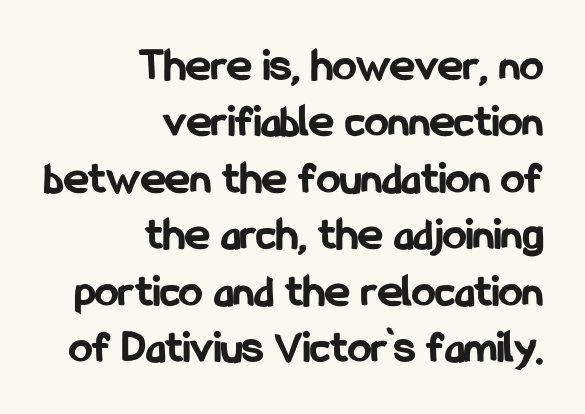
Q: Is the text bold? A: Yes.
Q: Is the text italic (slanted)? A: No, it is upright.
Q: Is the typeface a serif or a sans-serif typeface? A: Sans-serif.
Q: Is the text underlined? A: No.
Q: How is the paragraph aligned? A: Right-aligned.
Q: Is the spacing between letters normal or unusually wide? A: Normal.
Q: Width (condensed, normal, or wide)? A: Condensed.
Q: Stroke contrast? A: Low.
Q: x-height? A: Medium.
Q: Monospaced? A: No.
